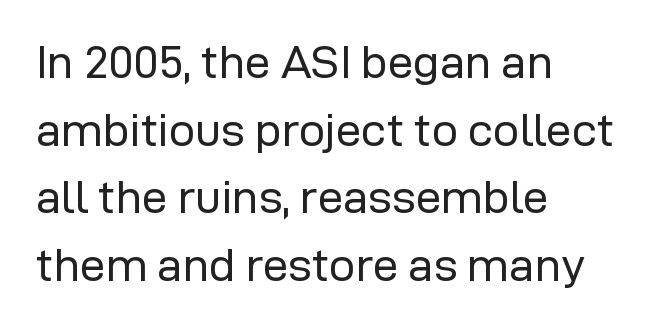
Unmarked baselines from the first word to the last. These lines are rendered in a variable-pitch font. If you drew a ruler down the left edge, every line would touch it. Stem width sits at or under what a default text font uses.
